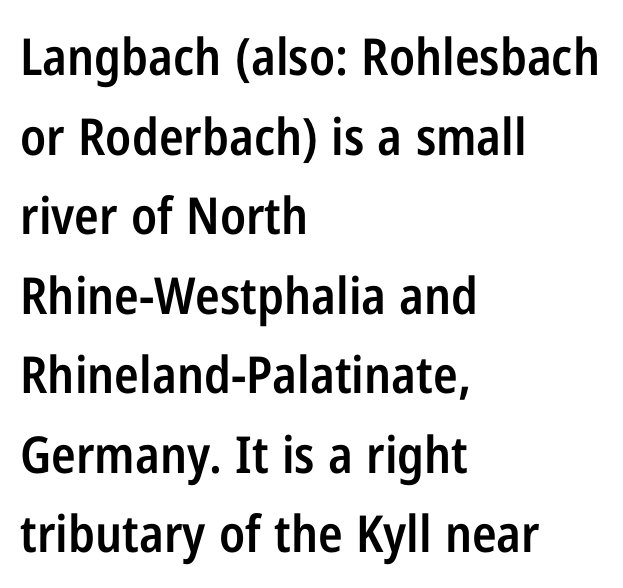
{"serif": "no", "italic": "no", "bold": "semi", "weight": "semibold", "width": "condensed", "stroke_contrast": "low", "x_height": "medium", "monospaced": "no", "underline": "no", "align": "left", "line_spacing": "normal", "line_spacing_ratio": 1.56, "letter_spacing": "normal", "letter_spacing_em": 0.0, "glyph_px": 51}
